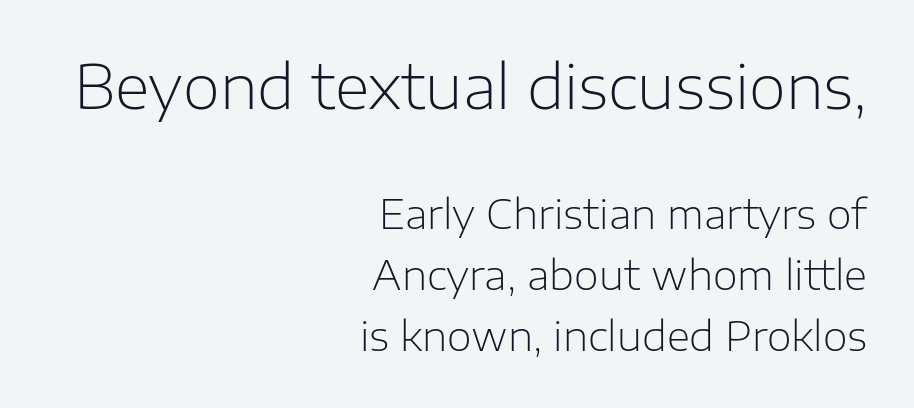
The rows are spaced the way most documents space them. Where is the straight margin? On the right. Stems here are at most as thick as an everyday book face. Note: larger setting up top, smaller setting below. Rule under the text: the space is simply empty. In terms of posture, this sample is upright.
